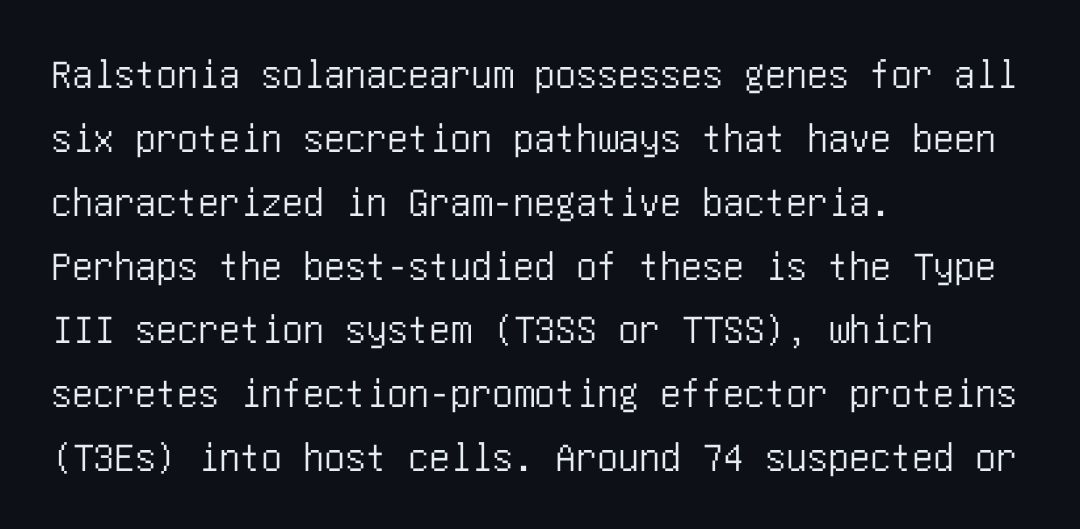
Q: Is the text italic (slanted)? A: No, it is upright.
Q: Is the typeface a serif or a sans-serif typeface? A: Sans-serif.
Q: Is the text underlined? A: No.
Q: How is the paragraph aligned? A: Left-aligned.
Q: Is the spacing between letters normal or unusually wide? A: Normal.
Q: Is the spacing between lines tight, normal or loose? A: Normal.
Q: Width (condensed, normal, or wide)? A: Condensed.
Q: Stroke contrast? A: Low.
Q: x-height? A: Large.
